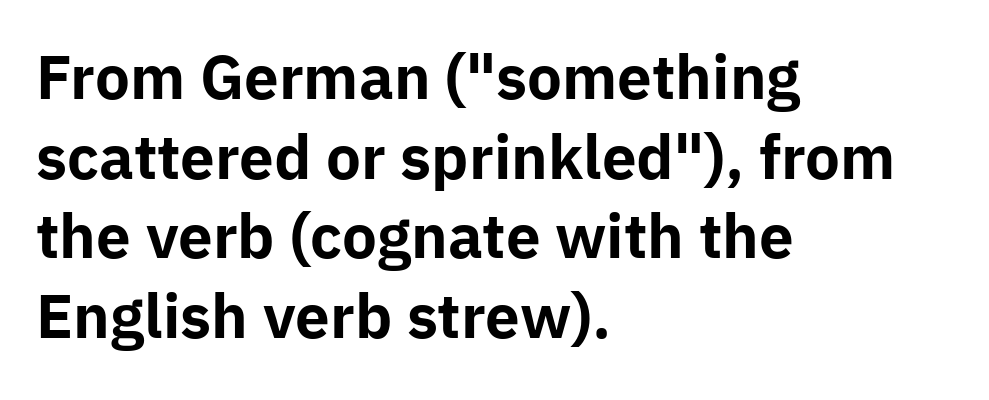
{"serif": "no", "italic": "no", "bold": "yes", "weight": "bold", "width": "normal", "stroke_contrast": "low", "x_height": "medium", "monospaced": "no", "underline": "no", "align": "left", "line_spacing": "normal", "line_spacing_ratio": 1.35, "letter_spacing": "normal", "letter_spacing_em": 0.0, "glyph_px": 59}
